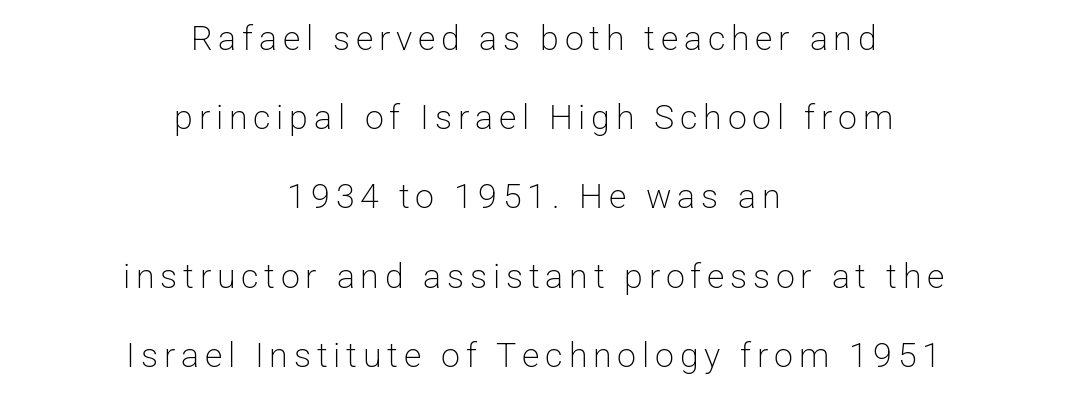
Q: Is the text bold? A: No.
Q: Is the text italic (slanted)? A: No, it is upright.
Q: Is the typeface a serif or a sans-serif typeface? A: Sans-serif.
Q: Is the text underlined? A: No.
Q: How is the paragraph aligned? A: Centered.
Q: Is the spacing between lines tight, normal or loose? A: Loose.
Q: Width (condensed, normal, or wide)? A: Normal.
Q: Stroke contrast? A: Low.
Q: x-height? A: Medium.
Q: Monospaced? A: No.
